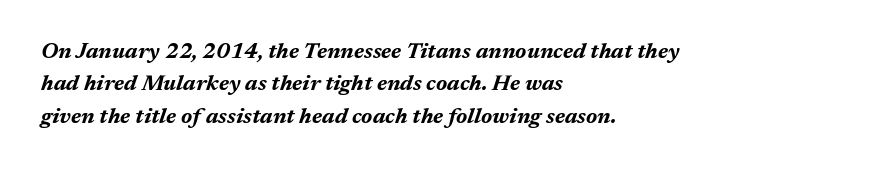
Plenty of ink on the page — the face is bold. A typesetter would mark this as italic. Compared with typical paragraphs, the rows here are spaced about the same. The gaps between neighbouring characters are ordinary and unremarkable.
